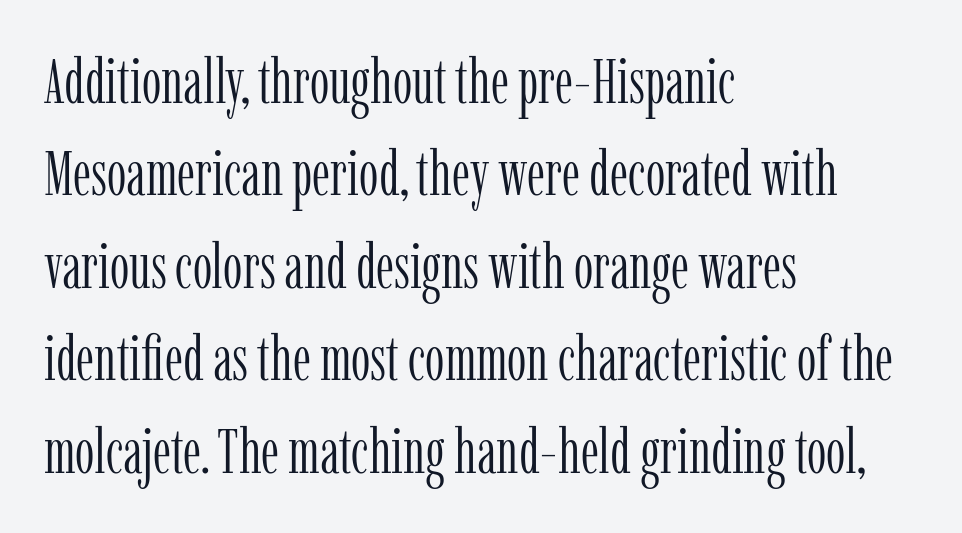
The image shows 62 px light, condensed serif type, upright; set left-aligned, normal line spacing (1.49x), normal letter spacing, not underlined; low stroke contrast and a medium x-height.
